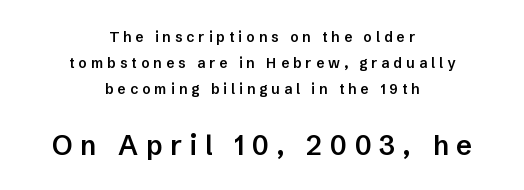
Q: Is the text bold? A: Semi-bold.
Q: Is the text italic (slanted)? A: No, it is upright.
Q: Is the text underlined? A: No.
Q: How is the paragraph aligned? A: Centered.
Q: Is the spacing between letters normal or unusually wide? A: Unusually wide.
Q: Which block of text is set in a larger size, the first (top) or the second (bottom)? A: The second (bottom) one.
